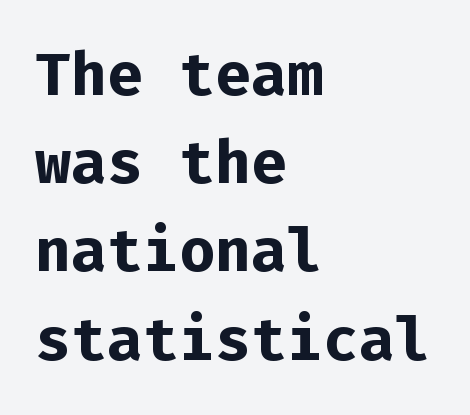
{"serif": "no", "italic": "no", "bold": "yes", "weight": "bold", "width": "normal", "stroke_contrast": "low", "x_height": "medium", "monospaced": "yes", "underline": "no", "align": "left", "line_spacing": "normal", "line_spacing_ratio": 1.47, "letter_spacing": "normal", "letter_spacing_em": 0.0, "glyph_px": 60}
